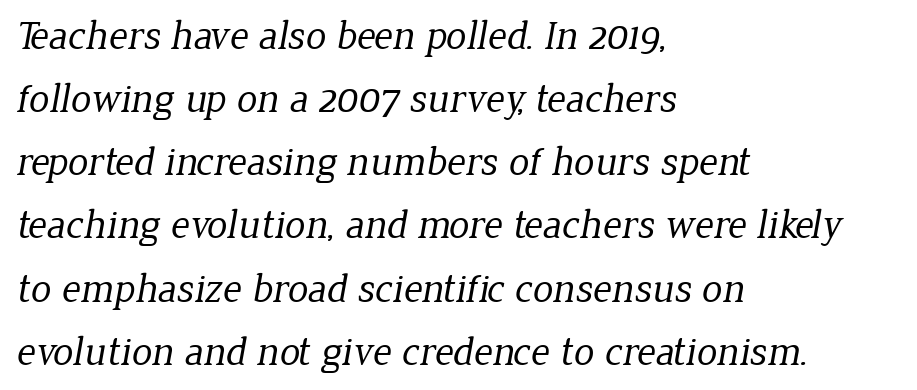
A typesetter would call this zero additional tracking. The strip under each line holds only bare page. Note the varied advance widths — an 'i' is clearly narrower than an 'm'. In terms of leading, this rendering sits right in the middle. Compared with a centered layout, this one pins lines to the left instead.
